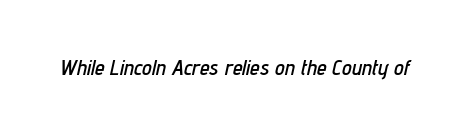
The specimen omits any rule beneath the text block's lines. Italic: yes, the glyphs are oblique. Compared with typical body copy, the letter spacing here is the same.
